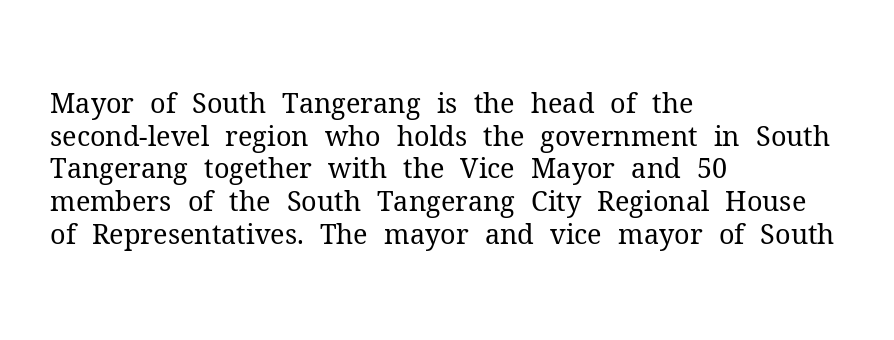
What stands out about the letter spacing? Nothing — it is the standard amount. This is not heavy type; no bold has been used. Just letters on the line, the space beneath them empty. Notice how the stems are strictly vertical — no italics here. This rendering uses left alignment, leaving the right contour irregular.
